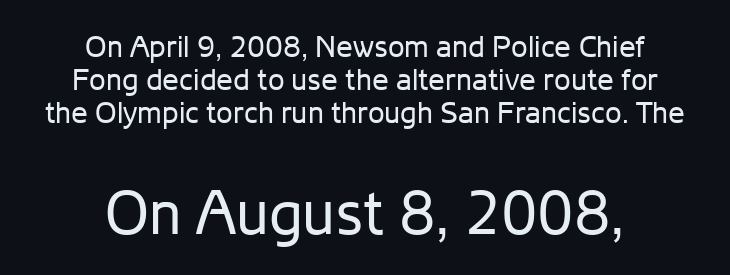
Size contrast runs from small at the top to large at the bottom. Posture: straight, roman, zero tilt. A light-to-regular cut is what we see here. Check the space under the baseline: it is left empty. This sample uses plain, unmodified letter spacing.
